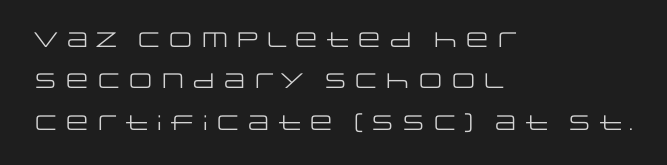
Q: Is the text bold? A: No.
Q: Is the text italic (slanted)? A: No, it is upright.
Q: Is the text underlined? A: No.
Q: How is the paragraph aligned? A: Left-aligned.
Q: Is the spacing between letters normal or unusually wide? A: Normal.
Q: Is the spacing between lines tight, normal or loose? A: Loose.
